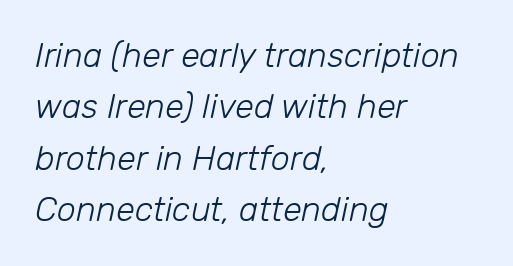
The image shows 34 px light type, italic (leaning right); set left-aligned, normal line spacing (1.51x), normal letter spacing, not underlined; low stroke contrast and a medium x-height.
